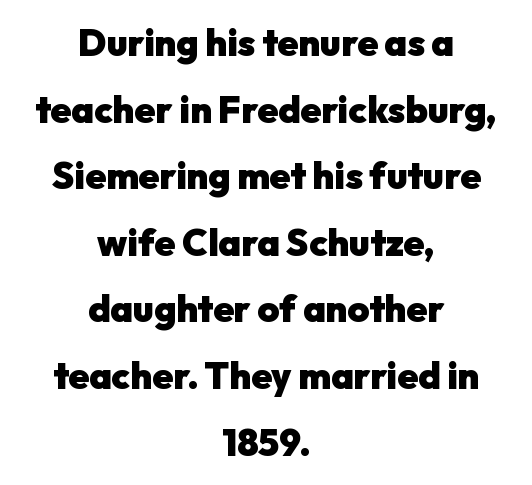
The image shows 37 px heavy sans-serif type, upright; set centered, line spacing 1.8x, normal letter spacing, not underlined; low stroke contrast and a medium x-height.
